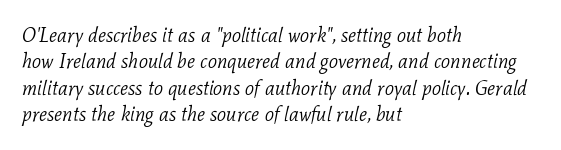
The image shows 20 px text type, italic (leaning right); set left-aligned, normal line spacing (1.32x), normal letter spacing, not underlined.
